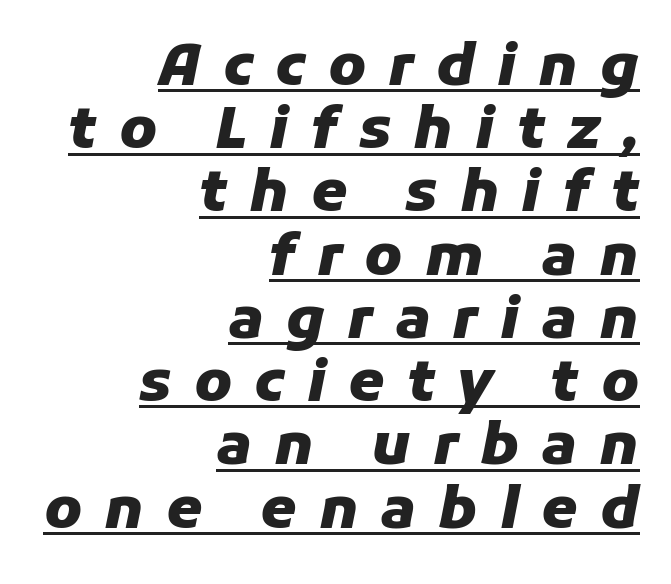
The image shows 58 px heavy type, italic (leaning right); set right-aligned, tight line spacing (1.09x), unusually wide letter spacing (+0.38 em), underlined; low stroke contrast and a medium x-height.
